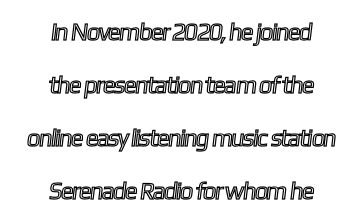
{"underline": "no", "align": "center", "line_spacing": "loose", "line_spacing_ratio": 2.21, "letter_spacing": "normal", "letter_spacing_em": 0.0, "glyph_px": 24}
